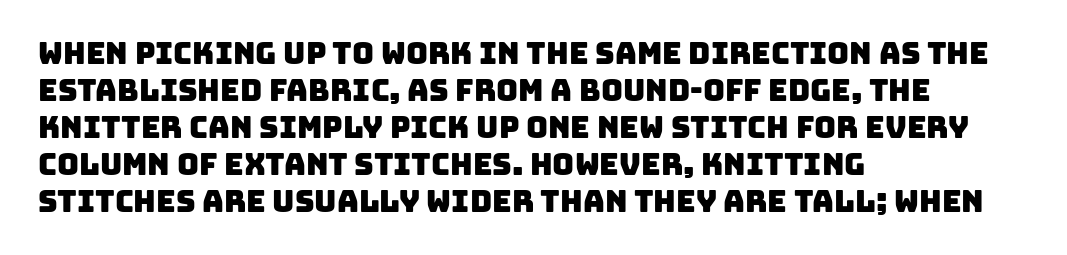
The image shows 30 px sans-serif type; set left-aligned, line spacing 1.23x, normal letter spacing, not underlined; low stroke contrast and a large x-height.
